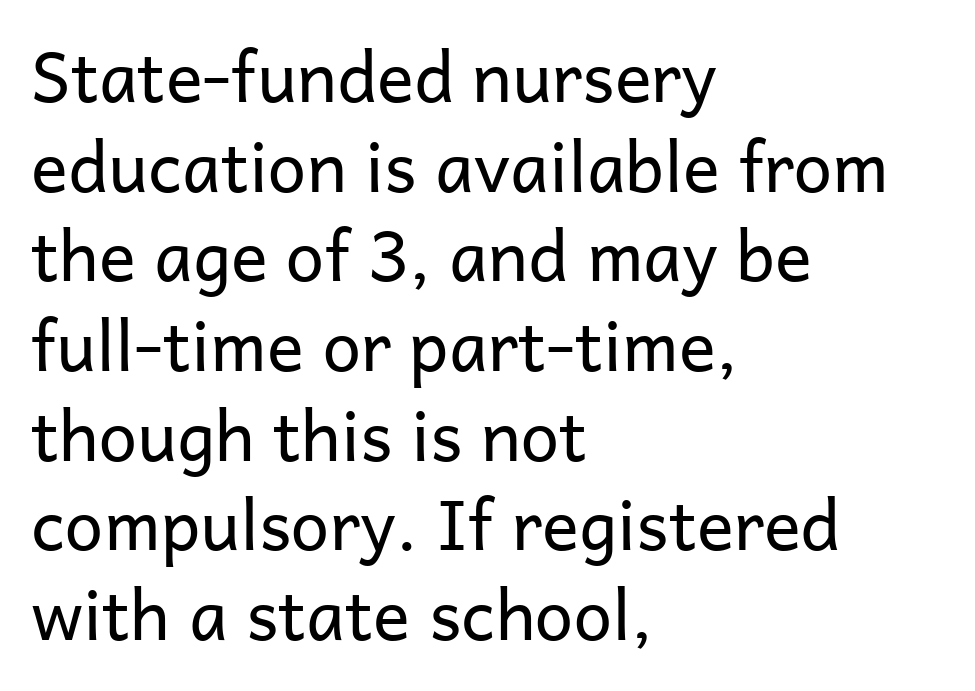
The image shows 69 px regular-weight sans-serif type, upright; set left-aligned, normal line spacing (1.3x), normal letter spacing, not underlined; low stroke contrast and a medium x-height.
